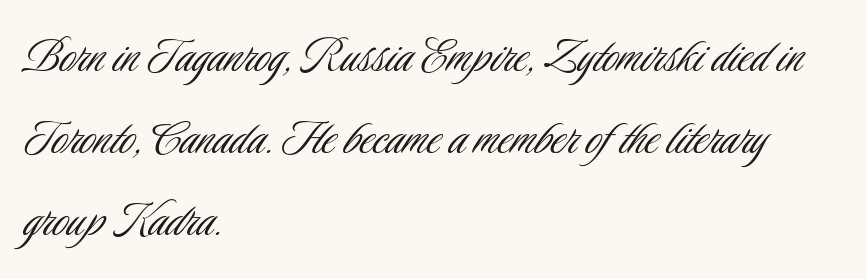
The image shows 55 px light, condensed sans-serif type; set left-aligned, normal line spacing (1.49x), normal letter spacing, not underlined; low stroke contrast and a small x-height.
